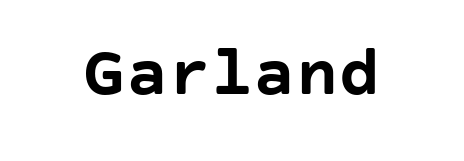
The image shows 71 px semibold sans-serif type, upright; set normal letter spacing, not underlined; low stroke contrast and a large x-height.
